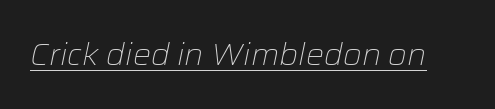
The image shows 30 px light type, italic (leaning right); set normal letter spacing, underlined; low stroke contrast and a medium x-height.
